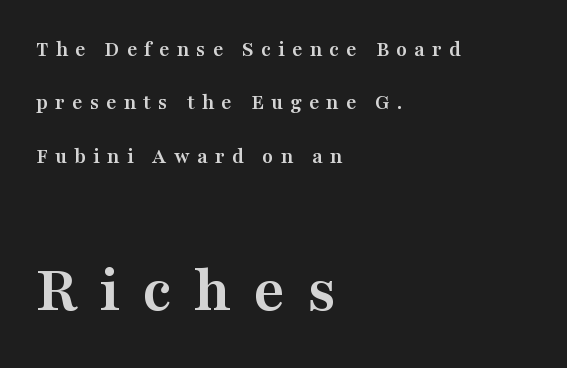
Q: Is the text bold? A: Yes.
Q: Is the text italic (slanted)? A: No, it is upright.
Q: Is the typeface a serif or a sans-serif typeface? A: Serif.
Q: Is the text underlined? A: No.
Q: How is the paragraph aligned? A: Left-aligned.
Q: Is the spacing between letters normal or unusually wide? A: Unusually wide.
Q: Is the spacing between lines tight, normal or loose? A: Loose.
Q: Which block of text is set in a larger size, the first (top) or the second (bottom)? A: The second (bottom) one.
Q: Width (condensed, normal, or wide)? A: Wide.
Q: Stroke contrast? A: Medium.
Q: x-height? A: Medium.
Q: Monospaced? A: No.
